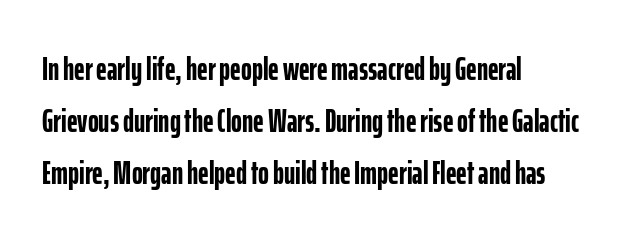
The image shows 33 px semibold, condensed sans-serif type, upright; set left-aligned, normal line spacing (1.58x), normal letter spacing, not underlined; low stroke contrast and a medium x-height.
